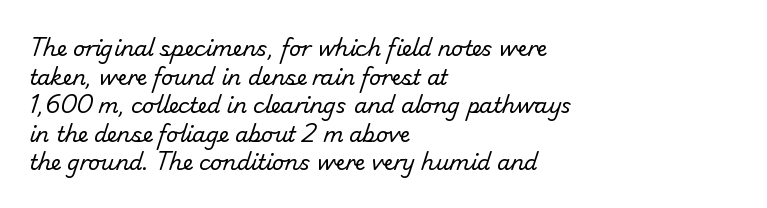
Q: Is the text bold? A: No.
Q: Is the text underlined? A: No.
Q: How is the paragraph aligned? A: Left-aligned.
Q: Is the spacing between letters normal or unusually wide? A: Normal.
Q: Is the spacing between lines tight, normal or loose? A: Normal.
